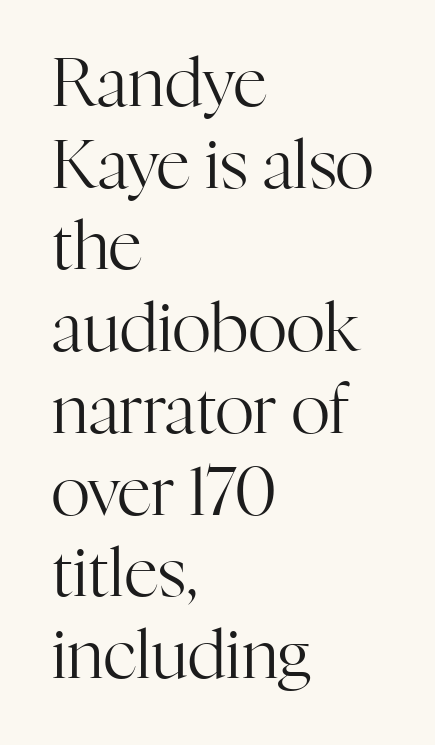
Q: Is the text bold? A: No.
Q: Is the text italic (slanted)? A: No, it is upright.
Q: Is the typeface a serif or a sans-serif typeface? A: Serif.
Q: Is the text underlined? A: No.
Q: How is the paragraph aligned? A: Left-aligned.
Q: Is the spacing between letters normal or unusually wide? A: Normal.
Q: Width (condensed, normal, or wide)? A: Normal.
Q: Stroke contrast? A: High.
Q: x-height? A: Medium.
Q: Monospaced? A: No.
